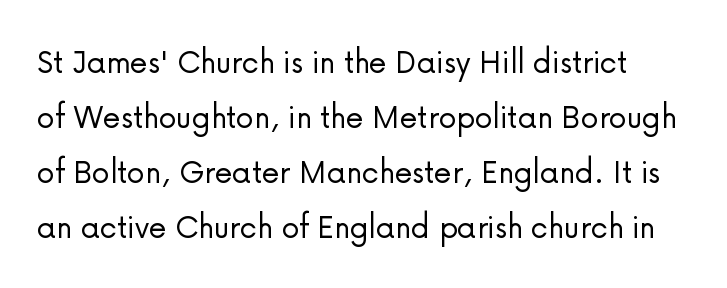
The image shows 36 px light sans-serif type, upright; set normal line spacing (1.53x), normal letter spacing, not underlined; low stroke contrast and a medium x-height.
